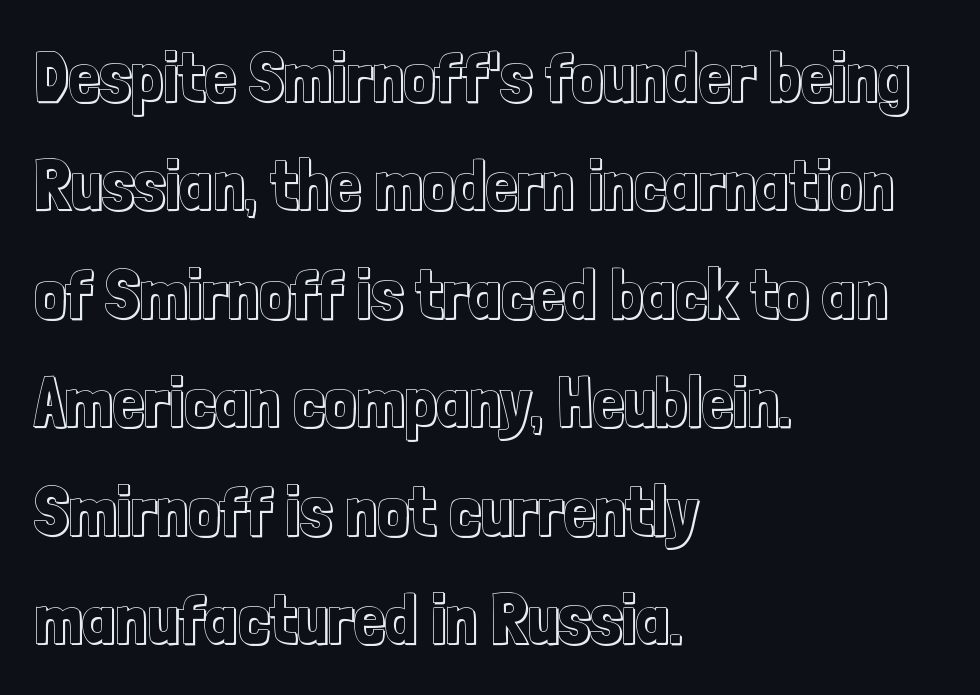
{"italic": "no", "width": "condensed", "x_height": "medium", "monospaced": "no", "underline": "no", "align": "left", "line_spacing": "normal", "line_spacing_ratio": 1.55, "letter_spacing": "normal", "letter_spacing_em": 0.0, "glyph_px": 70}
